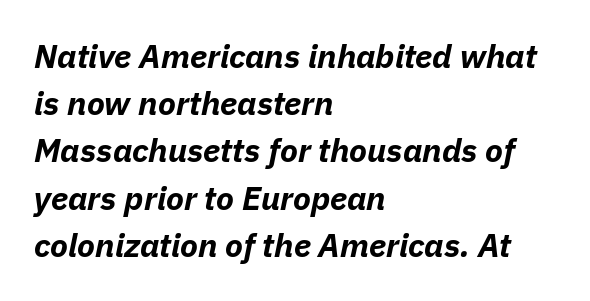
The image shows 33 px bold type, italic (leaning right); set left-aligned, normal line spacing (1.43x), normal letter spacing, not underlined; low stroke contrast and a medium x-height.
